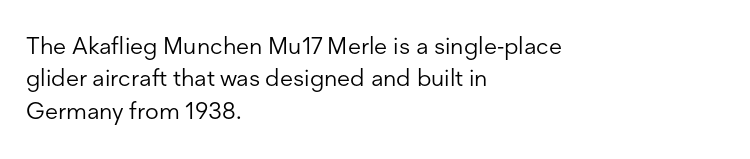
{"italic": "no", "bold": "no", "underline": "no", "align": "left", "line_spacing": "normal", "line_spacing_ratio": 1.35, "letter_spacing": "normal", "letter_spacing_em": 0.0, "glyph_px": 24}
